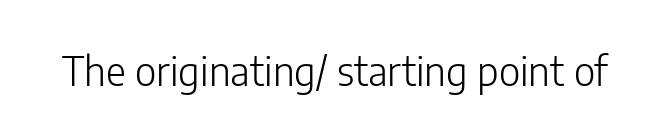
The letters advance in unequal steps, a hallmark of proportional type. Type style note: lacks serifs. Compared with typical body copy, the letter spacing here is the same. Heft: none added — not bold. Notice how the stems are strictly vertical — no italics here. Beneath every word, the page is bare.
